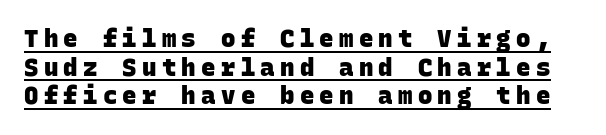
The image shows 24 px bold type; set line spacing 1.19x, unusually wide letter spacing (+0.22 em), underlined.
